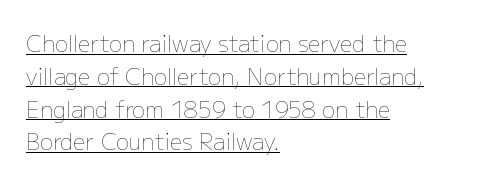
{"italic": "no", "bold": "no", "underline": "yes", "align": "left", "line_spacing": "normal", "line_spacing_ratio": 1.49, "letter_spacing": "normal", "letter_spacing_em": 0.0, "glyph_px": 22}
